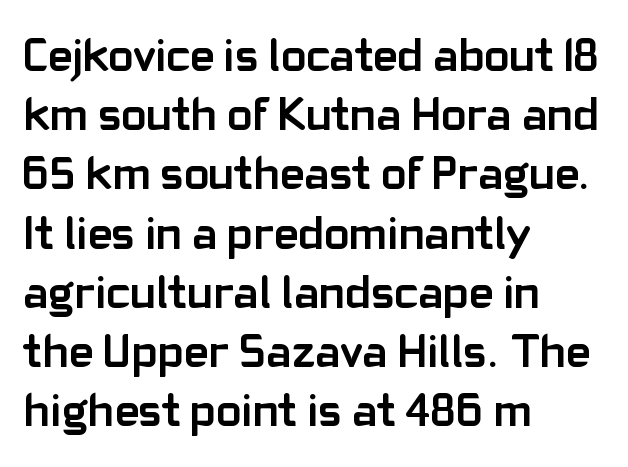
Q: Is the text bold? A: Yes.
Q: Is the text italic (slanted)? A: No, it is upright.
Q: Is the typeface a serif or a sans-serif typeface? A: Sans-serif.
Q: Is the text underlined? A: No.
Q: How is the paragraph aligned? A: Left-aligned.
Q: Is the spacing between letters normal or unusually wide? A: Normal.
Q: Is the spacing between lines tight, normal or loose? A: Normal.
Q: Width (condensed, normal, or wide)? A: Normal.
Q: Stroke contrast? A: Low.
Q: x-height? A: Medium.
Q: Monospaced? A: No.
